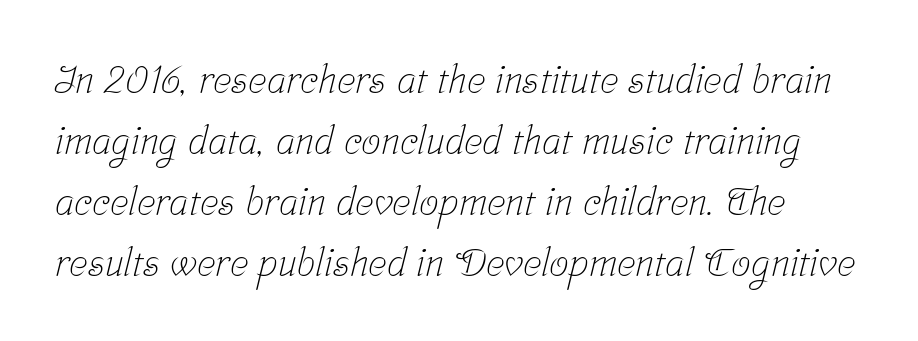
The rows are spaced the way most documents space them. Decoration check: the copy has no underline. This reads as an unemphasized weight, regular at the heaviest. Students, note that the glyphs here touch the page at normal intervals. A typesetter would call this proportional, since set widths differ per character. I'd call this a serif setting — the letters wear small feet.
